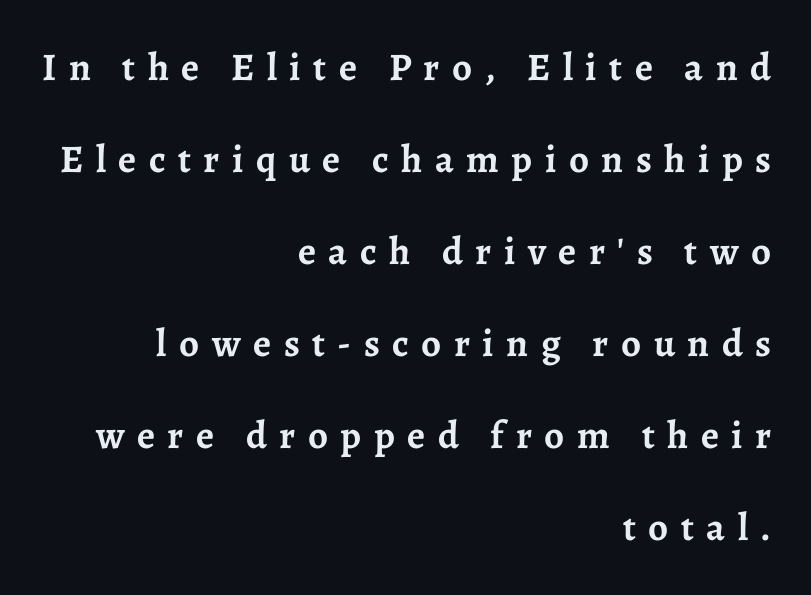
Q: Is the text bold? A: Yes.
Q: Is the text italic (slanted)? A: No, it is upright.
Q: Is the typeface a serif or a sans-serif typeface? A: Serif.
Q: Is the text underlined? A: No.
Q: How is the paragraph aligned? A: Right-aligned.
Q: Is the spacing between letters normal or unusually wide? A: Unusually wide.
Q: Is the spacing between lines tight, normal or loose? A: Loose.
Q: Width (condensed, normal, or wide)? A: Normal.
Q: Stroke contrast? A: Low.
Q: x-height? A: Medium.
Q: Monospaced? A: No.
